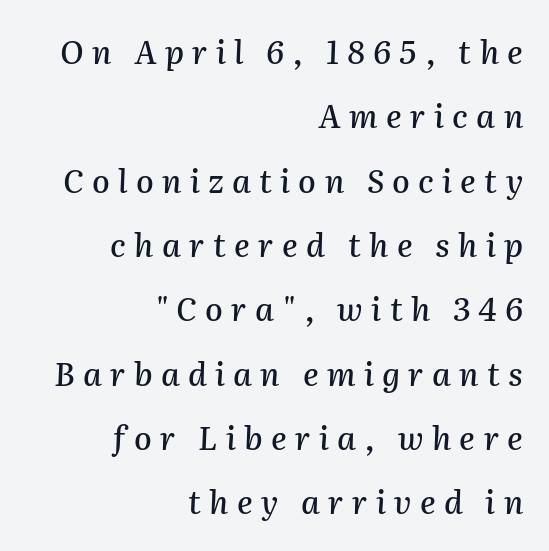
Q: Is the text italic (slanted)? A: Yes, it leans right by about 2 degrees.
Q: Is the text underlined? A: No.
Q: How is the paragraph aligned? A: Right-aligned.
Q: Is the spacing between letters normal or unusually wide? A: Unusually wide.
Q: Is the spacing between lines tight, normal or loose? A: Loose.
Q: Width (condensed, normal, or wide)? A: Normal.
Q: Stroke contrast? A: Medium.
Q: x-height? A: Medium.
Q: Monospaced? A: No.
